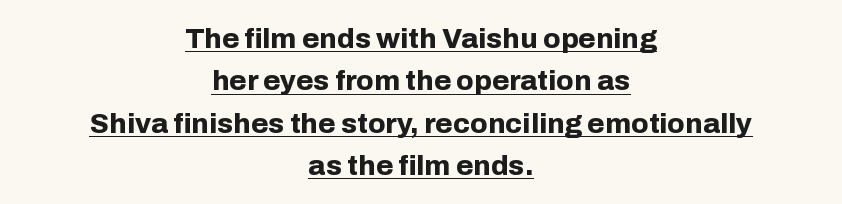
The passage shown is underscored from start to finish. The face used here is a sans, in the tradition of grotesques and geometrics. The lines are quadded center. Every character sits straight up, as roman type does.
